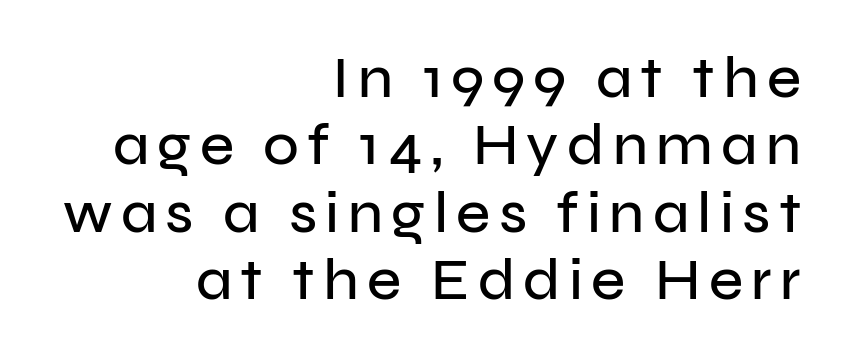
Q: Is the text italic (slanted)? A: No, it is upright.
Q: Is the typeface a serif or a sans-serif typeface? A: Sans-serif.
Q: Is the text underlined? A: No.
Q: How is the paragraph aligned? A: Right-aligned.
Q: Is the spacing between lines tight, normal or loose? A: Tight.
Q: Width (condensed, normal, or wide)? A: Normal.
Q: Stroke contrast? A: Low.
Q: x-height? A: Medium.
Q: Monospaced? A: No.
